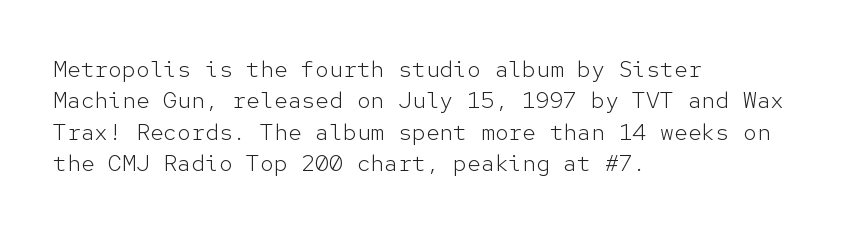
Q: Is the text bold? A: No.
Q: Is the text italic (slanted)? A: No, it is upright.
Q: Is the text underlined? A: No.
Q: How is the paragraph aligned? A: Left-aligned.
Q: Is the spacing between letters normal or unusually wide? A: Normal.
Q: Is the spacing between lines tight, normal or loose? A: Normal.
